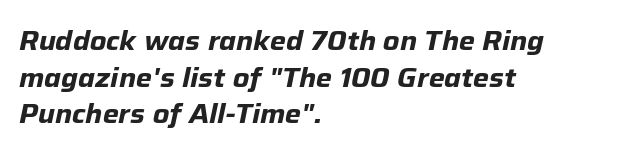
It's the slanting kind of type. Set as a true bold cut, around the 700 mark. The rendering anchors every line to the left-hand side. Descender tails drop into unmarked territory. Normally led — the rows are evenly, conventionally spaced. Here the glyphs are tracked normally, forming tight word shapes.
